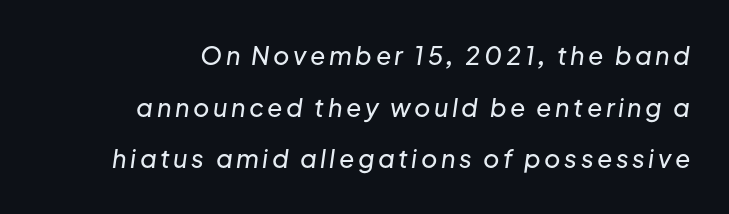
Q: Is the text italic (slanted)? A: Yes, it leans right by about 8 degrees.
Q: Is the text underlined? A: No.
Q: Is the spacing between lines tight, normal or loose? A: Loose.
